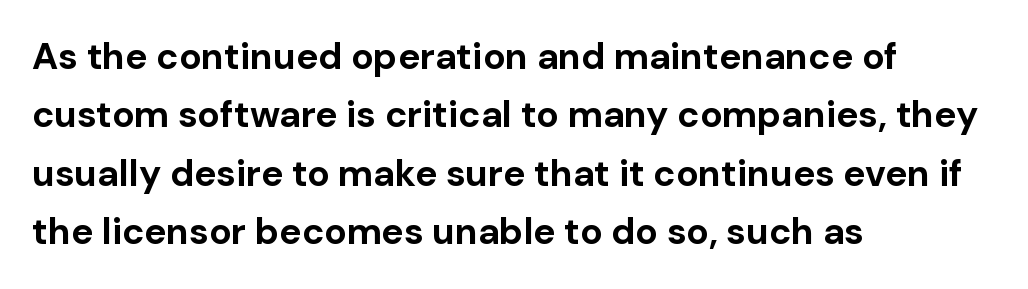
Q: Is the text bold? A: Yes.
Q: Is the text italic (slanted)? A: No, it is upright.
Q: Is the typeface a serif or a sans-serif typeface? A: Sans-serif.
Q: Is the text underlined? A: No.
Q: How is the paragraph aligned? A: Left-aligned.
Q: Is the spacing between letters normal or unusually wide? A: Normal.
Q: Is the spacing between lines tight, normal or loose? A: Normal.
Q: Width (condensed, normal, or wide)? A: Normal.
Q: Stroke contrast? A: Low.
Q: x-height? A: Medium.
Q: Monospaced? A: No.
